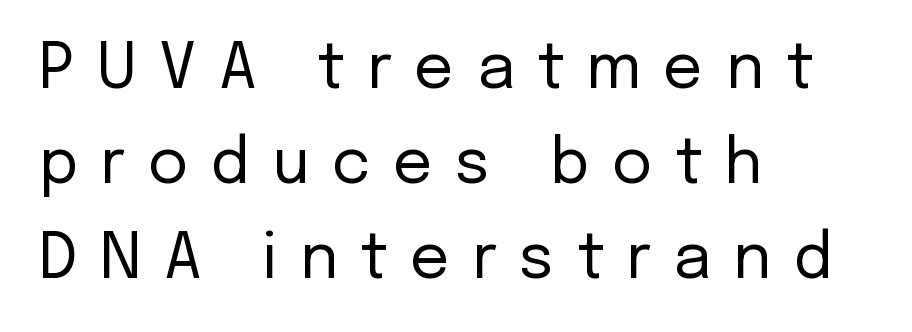
Q: Is the text bold? A: No.
Q: Is the text italic (slanted)? A: No, it is upright.
Q: Is the typeface a serif or a sans-serif typeface? A: Sans-serif.
Q: Is the text underlined? A: No.
Q: How is the paragraph aligned? A: Left-aligned.
Q: Is the spacing between letters normal or unusually wide? A: Unusually wide.
Q: Is the spacing between lines tight, normal or loose? A: Normal.
Q: Width (condensed, normal, or wide)? A: Normal.
Q: Stroke contrast? A: Low.
Q: x-height? A: Medium.
Q: Monospaced? A: No.
